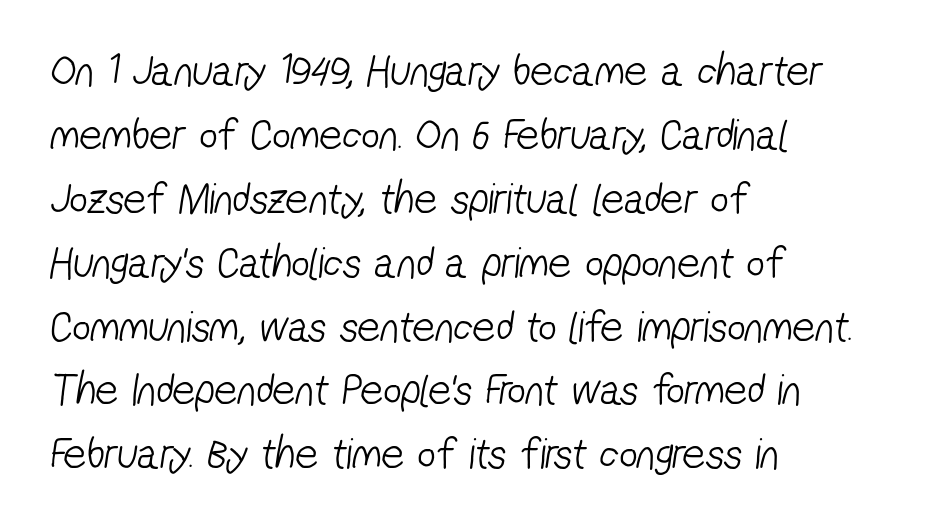
Q: Is the text bold? A: No.
Q: Is the typeface a serif or a sans-serif typeface? A: Sans-serif.
Q: Is the text underlined? A: No.
Q: How is the paragraph aligned? A: Left-aligned.
Q: Is the spacing between letters normal or unusually wide? A: Normal.
Q: Is the spacing between lines tight, normal or loose? A: Normal.
Q: Width (condensed, normal, or wide)? A: Condensed.
Q: Stroke contrast? A: Low.
Q: x-height? A: Medium.
Q: Monospaced? A: No.
